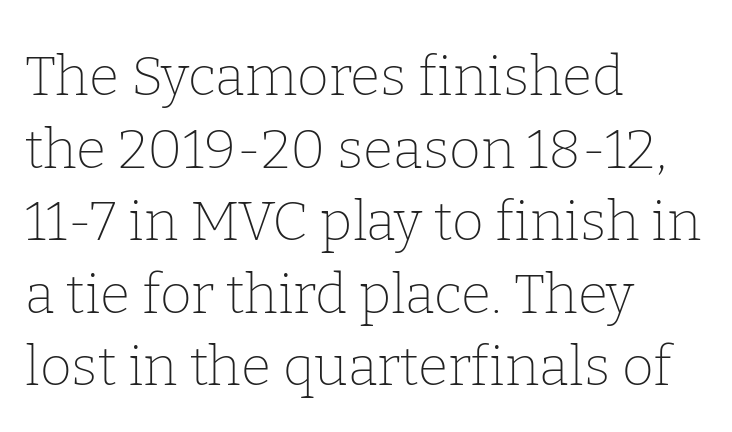
Q: Is the text bold? A: No.
Q: Is the text italic (slanted)? A: No, it is upright.
Q: Is the typeface a serif or a sans-serif typeface? A: Serif.
Q: Is the text underlined? A: No.
Q: How is the paragraph aligned? A: Left-aligned.
Q: Is the spacing between letters normal or unusually wide? A: Normal.
Q: Is the spacing between lines tight, normal or loose? A: Normal.
Q: Width (condensed, normal, or wide)? A: Normal.
Q: Stroke contrast? A: Low.
Q: x-height? A: Medium.
Q: Monospaced? A: No.
